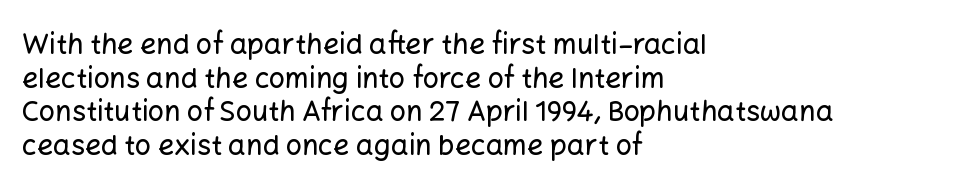
Q: Is the text italic (slanted)? A: No, it is upright.
Q: Is the typeface a serif or a sans-serif typeface? A: Sans-serif.
Q: Is the text underlined? A: No.
Q: How is the paragraph aligned? A: Left-aligned.
Q: Is the spacing between letters normal or unusually wide? A: Normal.
Q: Width (condensed, normal, or wide)? A: Normal.
Q: Stroke contrast? A: Low.
Q: x-height? A: Medium.
Q: Monospaced? A: No.
